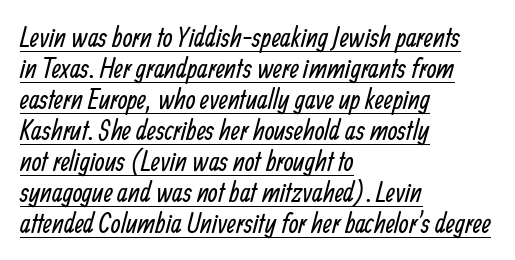
Summary of vertical rhythm: compact, with narrow interline spacing. Note: no serifs on the glyphs. If you drew a ruler down the left edge, every line would touch it. Compared with typical body copy, the letter spacing here is the same. Do the characters align in a grid? No, the font is proportional. Is this a heavy cut? Hardly; it is regular or lighter.
